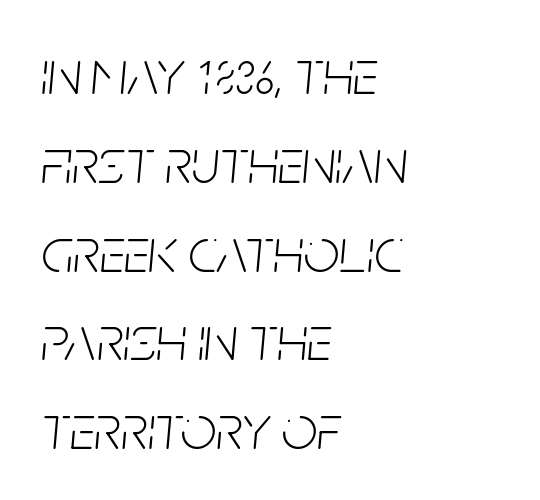
Q: Is the text bold? A: No.
Q: Is the text italic (slanted)? A: Yes, it leans right by about 5 degrees.
Q: Is the text underlined? A: No.
Q: How is the paragraph aligned? A: Left-aligned.
Q: Is the spacing between letters normal or unusually wide? A: Normal.
Q: Is the spacing between lines tight, normal or loose? A: Normal.
Q: Width (condensed, normal, or wide)? A: Condensed.
Q: Stroke contrast? A: Low.
Q: x-height? A: Large.
Q: Monospaced? A: No.
